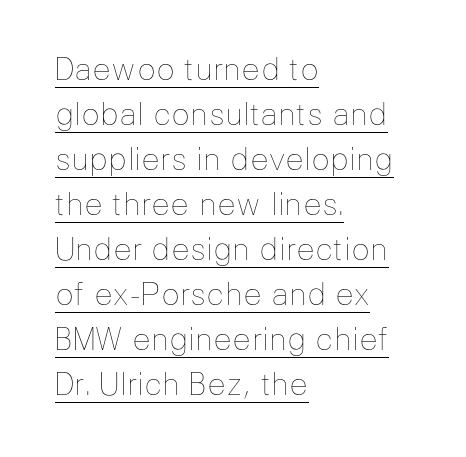
The rendering uses natural spacing where letterforms have individual widths. The letterforms sit at book weight or below. Is the block centered? No — it sits flush against the left margin. Tracking here is standard; glyphs follow each other at the usual distance. The sample's only ornament is a line tracing under the words. Line spacing here is normal.
